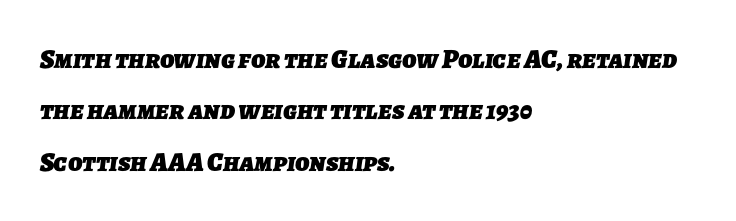
Honestly, the letter spacing is just normal — you wouldn't notice it. Vertical spacing — loose. Type without underlining. Bold? Absolutely — the strokes are thick and heavy. Line beginnings align vertically; line endings do not.
